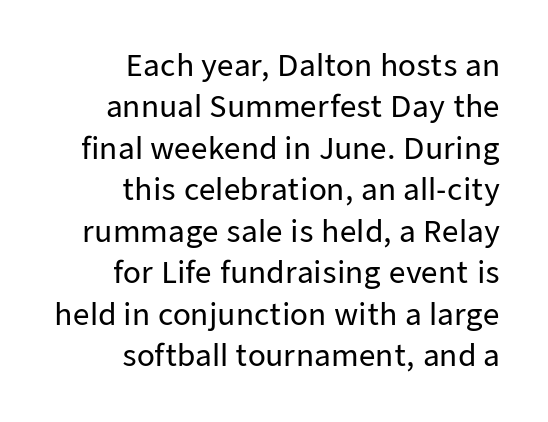
The characters display no serif detailing; their extremities are plain. Quick note: not italic, upright. Does extra space separate the letters? No, they use regular spacing. Think of a printed novel: that variable character pitch is what you see here. Summary of vertical rhythm: regular, with standard interline spacing. Has an underline been added? It has not.
